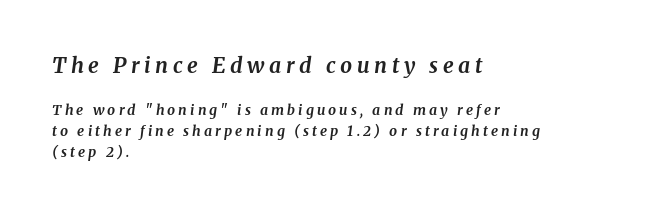
The image shows 21 px bold type, italic (leaning right); set left-aligned, normal line spacing (1.52x), unusually wide letter spacing (+0.22 em), not underlined; the first (top) block is 1.5x larger.
